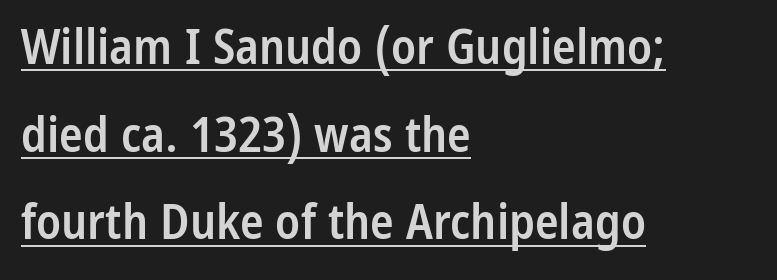
Q: Is the text bold? A: Semi-bold.
Q: Is the text italic (slanted)? A: No, it is upright.
Q: Is the typeface a serif or a sans-serif typeface? A: Sans-serif.
Q: Is the text underlined? A: Yes.
Q: How is the paragraph aligned? A: Left-aligned.
Q: Is the spacing between letters normal or unusually wide? A: Normal.
Q: Width (condensed, normal, or wide)? A: Condensed.
Q: Stroke contrast? A: Low.
Q: x-height? A: Medium.
Q: Monospaced? A: No.
